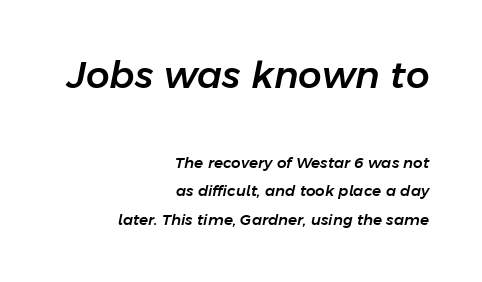
{"italic": "yes", "lean": "right", "slant_degrees": 11, "width": "normal", "stroke_contrast": "low", "x_height": "medium", "monospaced": "no", "underline": "no", "align": "right", "line_spacing": "loose", "line_spacing_ratio": 1.9, "letter_spacing": "normal", "letter_spacing_em": 0.0, "larger_block": "first", "size_ratio": 2.47, "glyph_px": 37}
